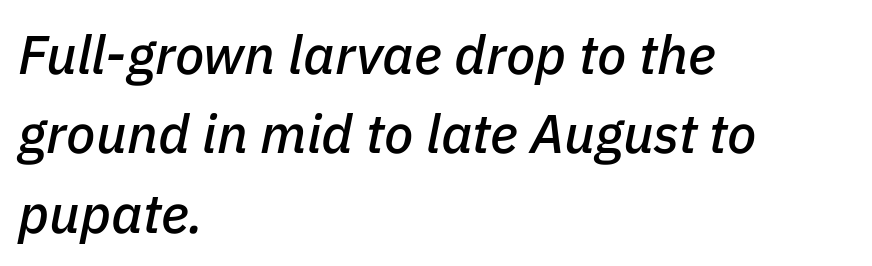
The image shows 54 px text type, italic (leaning right); set left-aligned, normal line spacing (1.47x), normal letter spacing, not underlined; low stroke contrast and a medium x-height.
